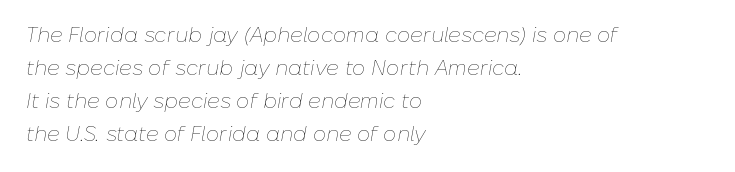
{"italic": "yes", "lean": "right", "slant_degrees": 10, "bold": "no", "underline": "no", "align": "left", "line_spacing": "normal", "line_spacing_ratio": 1.57, "letter_spacing": "normal", "letter_spacing_em": 0.0, "glyph_px": 21}
